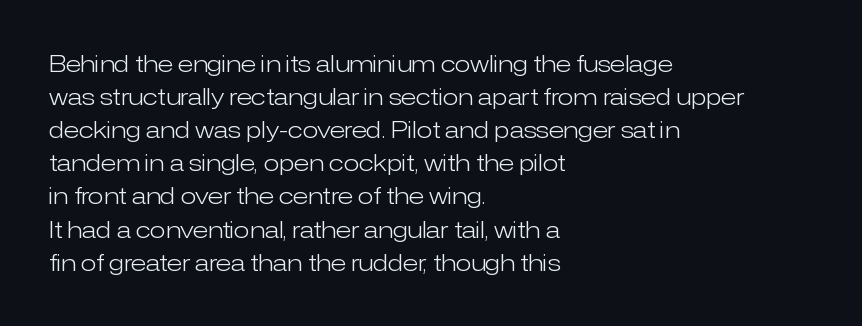
{"italic": "no", "bold": "no", "underline": "no", "align": "left", "line_spacing": "normal", "line_spacing_ratio": 1.44, "letter_spacing": "normal", "letter_spacing_em": 0.0, "glyph_px": 23}
